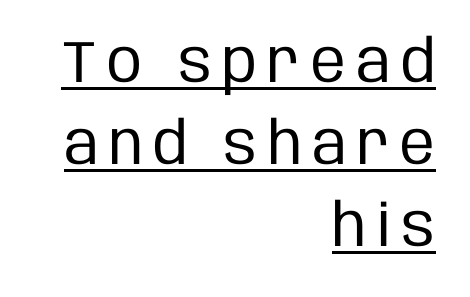
Q: Is the text bold? A: No.
Q: Is the text italic (slanted)? A: No, it is upright.
Q: Is the typeface a serif or a sans-serif typeface? A: Sans-serif.
Q: Is the text underlined? A: Yes.
Q: How is the paragraph aligned? A: Right-aligned.
Q: Is the spacing between lines tight, normal or loose? A: Normal.
Q: Width (condensed, normal, or wide)? A: Condensed.
Q: Stroke contrast? A: Low.
Q: x-height? A: Large.
Q: Monospaced? A: No.
